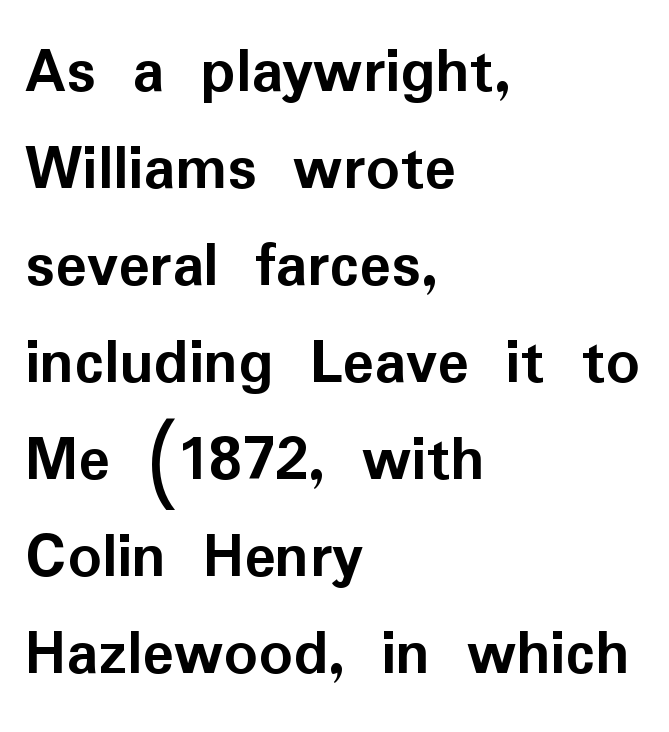
Q: Is the text bold? A: Yes.
Q: Is the text italic (slanted)? A: No, it is upright.
Q: Is the typeface a serif or a sans-serif typeface? A: Sans-serif.
Q: Is the text underlined? A: No.
Q: How is the paragraph aligned? A: Left-aligned.
Q: Is the spacing between letters normal or unusually wide? A: Normal.
Q: Is the spacing between lines tight, normal or loose? A: Normal.
Q: Width (condensed, normal, or wide)? A: Normal.
Q: Stroke contrast? A: Low.
Q: x-height? A: Medium.
Q: Monospaced? A: No.
